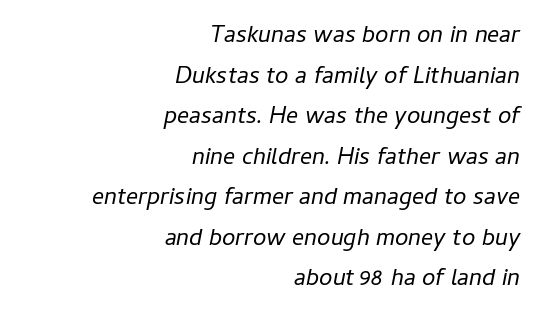
{"italic": "yes", "lean": "right", "slant_degrees": 11, "bold": "no", "underline": "no", "align": "right", "line_spacing": "normal", "line_spacing_ratio": 1.69, "letter_spacing": "normal", "letter_spacing_em": 0.0, "glyph_px": 24}
